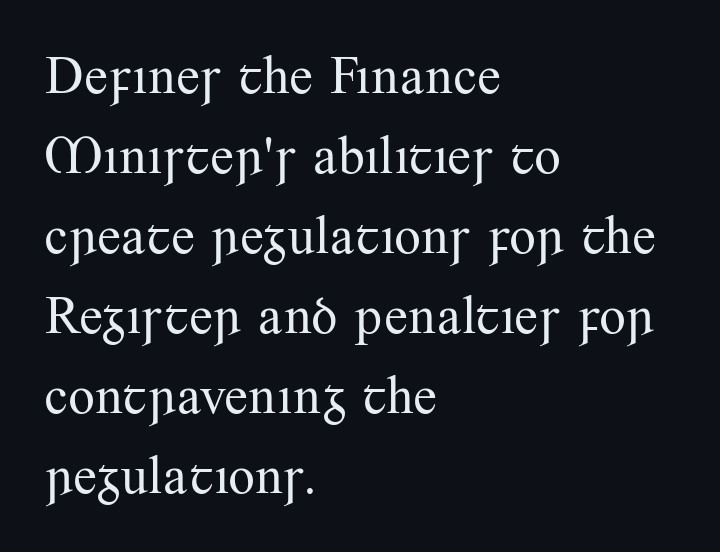
The image shows 53 px regular-weight serif type, upright; set left-aligned, normal line spacing (1.51x), normal letter spacing, not underlined; medium stroke contrast and a small x-height.
